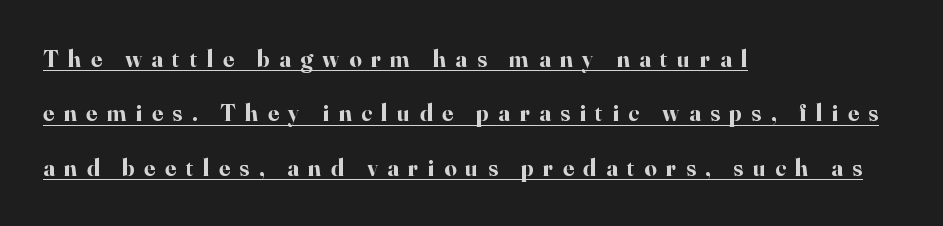
Q: Is the text bold? A: Yes.
Q: Is the text italic (slanted)? A: No, it is upright.
Q: Is the text underlined? A: Yes.
Q: How is the paragraph aligned? A: Left-aligned.
Q: Is the spacing between letters normal or unusually wide? A: Unusually wide.
Q: Is the spacing between lines tight, normal or loose? A: Loose.
